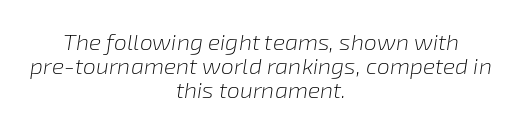
Q: Is the text bold? A: No.
Q: Is the text italic (slanted)? A: Yes, it leans right by about 8 degrees.
Q: Is the text underlined? A: No.
Q: How is the paragraph aligned? A: Centered.
Q: Is the spacing between letters normal or unusually wide? A: Normal.
Q: Is the spacing between lines tight, normal or loose? A: Tight.
